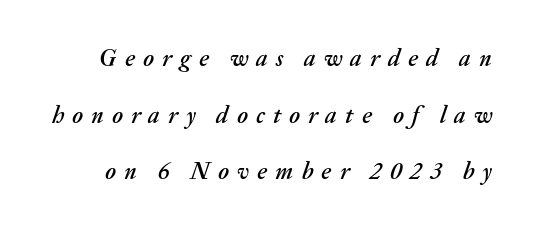
The type is letterspaced generously, with wide tracking. Unmarked baselines from the first word to the last. In terms of posture, this sample is oblique. Students, observe: this is what heavily led, spacious text looks like.
